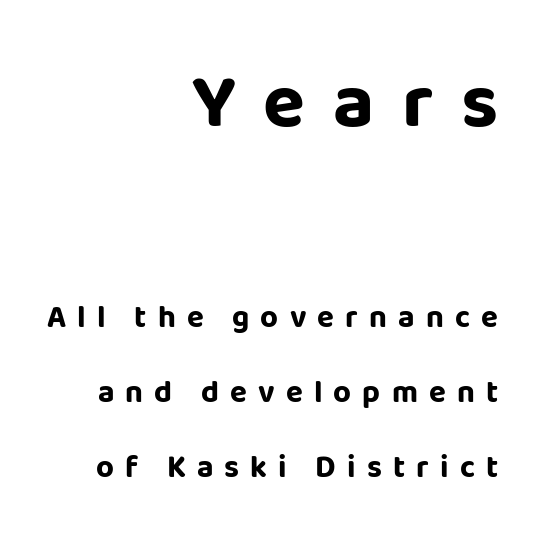
Q: Is the text bold? A: Yes.
Q: Is the text italic (slanted)? A: No, it is upright.
Q: Is the typeface a serif or a sans-serif typeface? A: Sans-serif.
Q: Is the text underlined? A: No.
Q: How is the paragraph aligned? A: Right-aligned.
Q: Is the spacing between letters normal or unusually wide? A: Unusually wide.
Q: Is the spacing between lines tight, normal or loose? A: Loose.
Q: Which block of text is set in a larger size, the first (top) or the second (bottom)? A: The first (top) one.
Q: Width (condensed, normal, or wide)? A: Normal.
Q: Stroke contrast? A: Low.
Q: x-height? A: Large.
Q: Monospaced? A: No.
